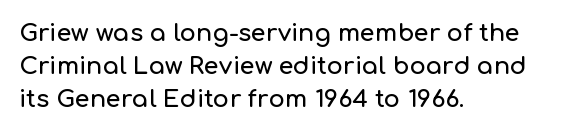
Q: Is the text italic (slanted)? A: No, it is upright.
Q: Is the text underlined? A: No.
Q: How is the paragraph aligned? A: Left-aligned.
Q: Is the spacing between letters normal or unusually wide? A: Normal.
Q: Is the spacing between lines tight, normal or loose? A: Normal.
